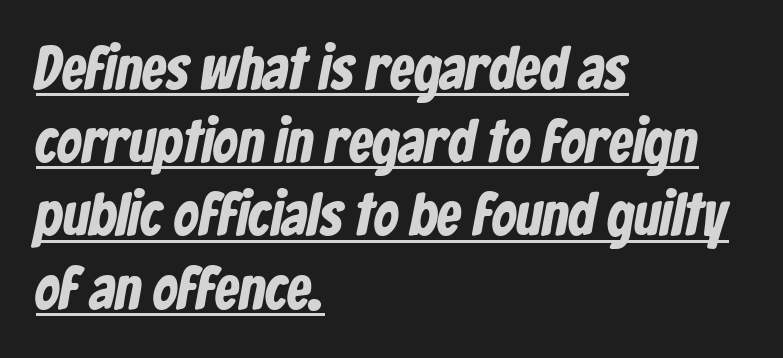
Q: Is the text bold? A: Yes.
Q: Is the typeface a serif or a sans-serif typeface? A: Sans-serif.
Q: Is the text underlined? A: Yes.
Q: How is the paragraph aligned? A: Left-aligned.
Q: Is the spacing between letters normal or unusually wide? A: Normal.
Q: Width (condensed, normal, or wide)? A: Condensed.
Q: Stroke contrast? A: Low.
Q: x-height? A: Medium.
Q: Monospaced? A: No.
